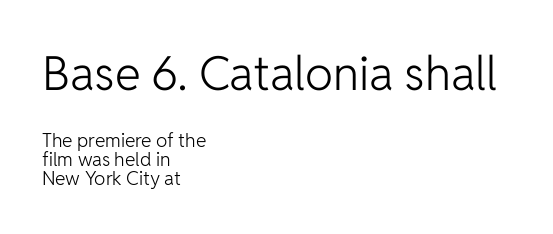
{"serif": "no", "italic": "no", "bold": "no", "weight": "light", "width": "normal", "stroke_contrast": "low", "x_height": "medium", "monospaced": "no", "underline": "no", "align": "left", "line_spacing": "tight", "line_spacing_ratio": 1.01, "letter_spacing": "normal", "letter_spacing_em": 0.0, "larger_block": "first", "size_ratio": 2.47, "glyph_px": 47}
